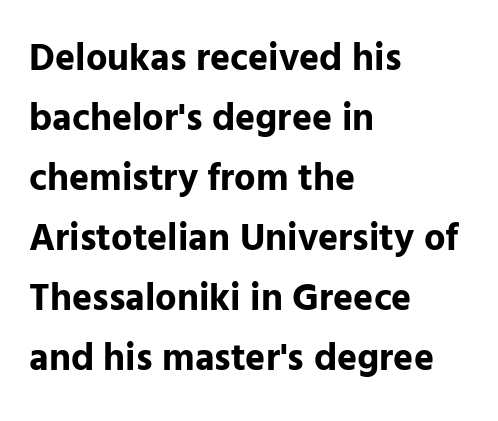
Q: Is the text bold? A: Yes.
Q: Is the text italic (slanted)? A: No, it is upright.
Q: Is the typeface a serif or a sans-serif typeface? A: Sans-serif.
Q: Is the text underlined? A: No.
Q: How is the paragraph aligned? A: Left-aligned.
Q: Is the spacing between letters normal or unusually wide? A: Normal.
Q: Is the spacing between lines tight, normal or loose? A: Normal.
Q: Width (condensed, normal, or wide)? A: Normal.
Q: Stroke contrast? A: Low.
Q: x-height? A: Medium.
Q: Monospaced? A: No.
